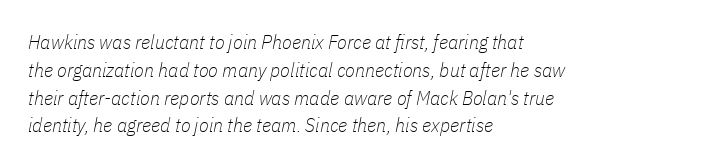
The image shows 20 px text type, italic (leaning right); set left-aligned, normal line spacing (1.39x), normal letter spacing, not underlined.
